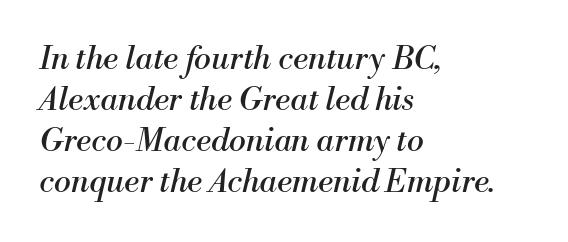
{"serif": "yes", "italic": "yes", "lean": "right", "slant_degrees": 13, "bold": "no", "weight": "regular", "width": "normal", "stroke_contrast": "medium", "x_height": "small", "monospaced": "no", "underline": "no", "align": "left", "line_spacing": "normal", "line_spacing_ratio": 1.28, "letter_spacing": "normal", "letter_spacing_em": 0.0, "glyph_px": 32}
